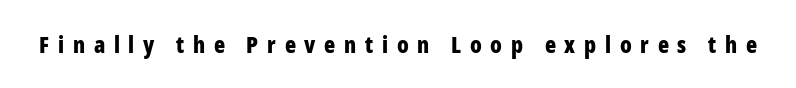
Q: Is the text bold? A: Yes.
Q: Is the text italic (slanted)? A: No, it is upright.
Q: Is the text underlined? A: No.
Q: Is the spacing between letters normal or unusually wide? A: Unusually wide.
